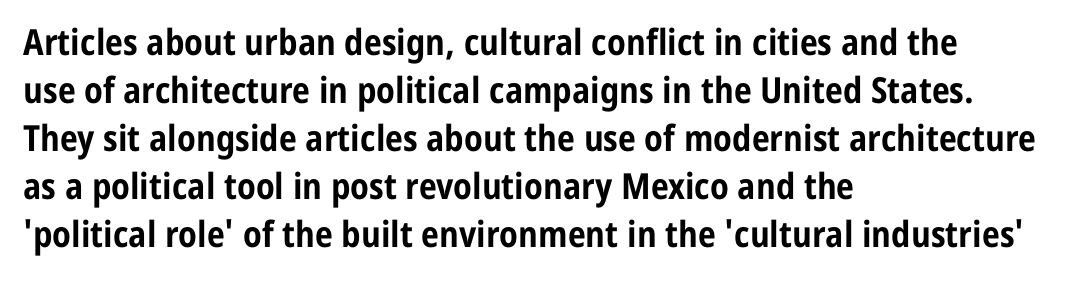
{"serif": "no", "italic": "no", "bold": "yes", "weight": "bold", "width": "condensed", "stroke_contrast": "low", "x_height": "medium", "monospaced": "no", "underline": "no", "align": "left", "line_spacing": "normal", "line_spacing_ratio": 1.33, "letter_spacing": "normal", "letter_spacing_em": 0.0, "glyph_px": 36}
